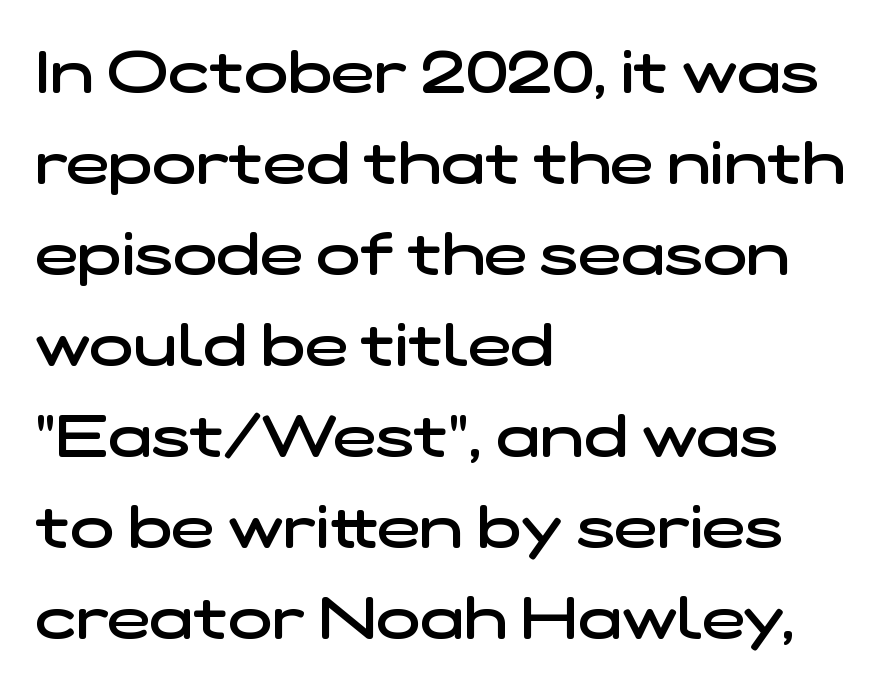
Q: Is the text bold? A: Semi-bold.
Q: Is the typeface a serif or a sans-serif typeface? A: Sans-serif.
Q: Is the text underlined? A: No.
Q: How is the paragraph aligned? A: Left-aligned.
Q: Is the spacing between letters normal or unusually wide? A: Normal.
Q: Is the spacing between lines tight, normal or loose? A: Normal.
Q: Width (condensed, normal, or wide)? A: Wide.
Q: Stroke contrast? A: Low.
Q: x-height? A: Medium.
Q: Monospaced? A: No.
